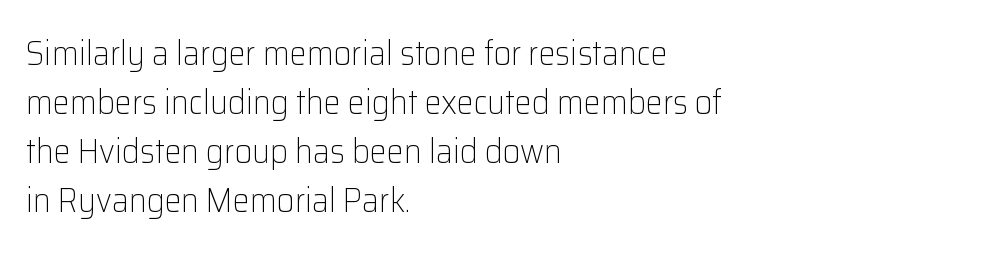
The image shows 34 px light sans-serif type, upright; set left-aligned, normal line spacing (1.44x), normal letter spacing, not underlined; low stroke contrast and a medium x-height.
